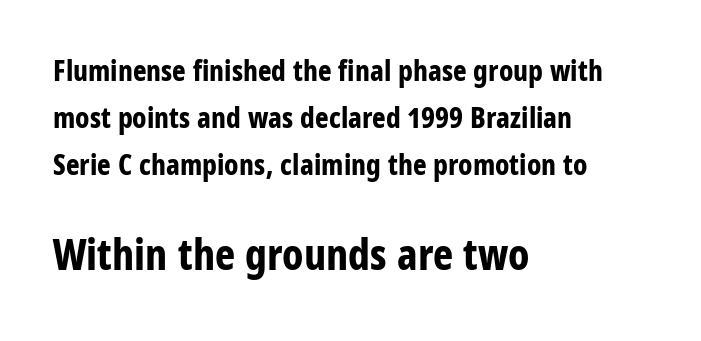
{"serif": "no", "italic": "no", "bold": "yes", "weight": "bold", "width": "condensed", "stroke_contrast": "low", "x_height": "large", "monospaced": "no", "underline": "no", "align": "left", "line_spacing": "normal", "line_spacing_ratio": 1.62, "letter_spacing": "normal", "letter_spacing_em": 0.0, "larger_block": "second", "size_ratio": 1.48, "glyph_px": 43}
